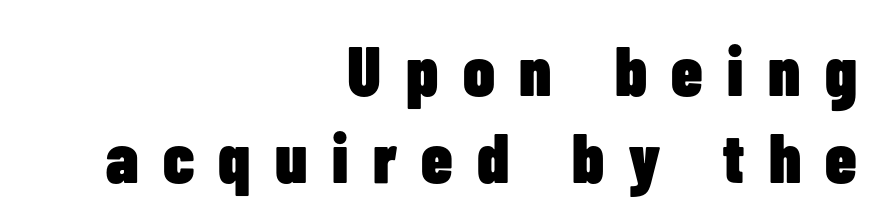
{"serif": "no", "italic": "no", "bold": "yes", "weight": "heavy", "width": "condensed", "stroke_contrast": "low", "x_height": "medium", "monospaced": "no", "underline": "no", "align": "right", "line_spacing_ratio": 1.24, "letter_spacing": "wide", "letter_spacing_em": 0.35, "glyph_px": 70}
